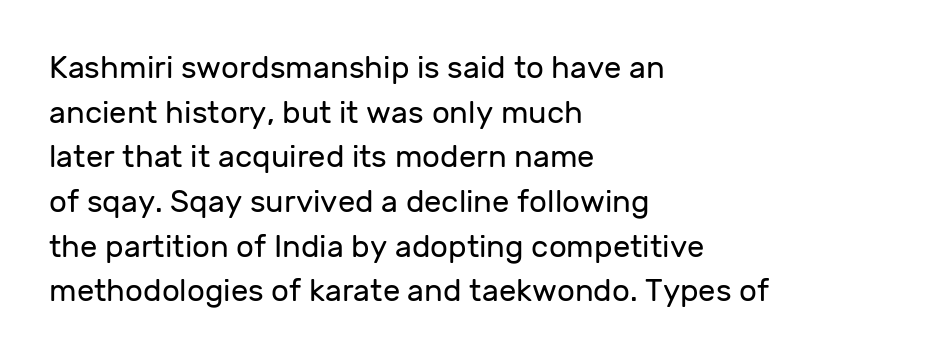
Q: Is the text bold? A: No.
Q: Is the text italic (slanted)? A: No, it is upright.
Q: Is the typeface a serif or a sans-serif typeface? A: Sans-serif.
Q: Is the text underlined? A: No.
Q: How is the paragraph aligned? A: Left-aligned.
Q: Is the spacing between letters normal or unusually wide? A: Normal.
Q: Is the spacing between lines tight, normal or loose? A: Normal.
Q: Width (condensed, normal, or wide)? A: Normal.
Q: Stroke contrast? A: Low.
Q: x-height? A: Medium.
Q: Monospaced? A: No.
